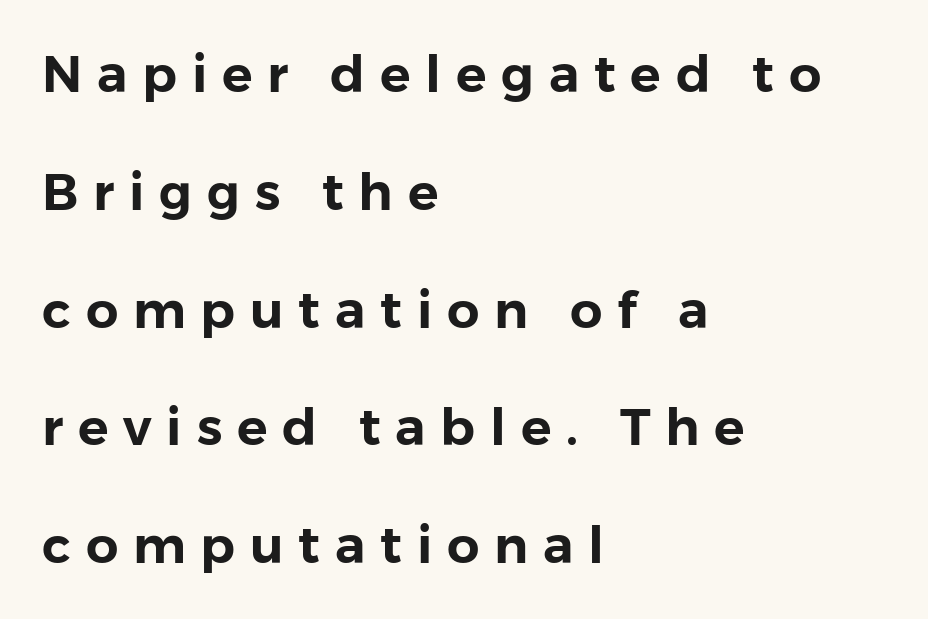
{"serif": "no", "italic": "no", "width": "normal", "stroke_contrast": "low", "x_height": "medium", "monospaced": "no", "underline": "no", "align": "left", "line_spacing": "loose", "line_spacing_ratio": 2.31, "letter_spacing": "wide", "letter_spacing_em": 0.29, "glyph_px": 51}
